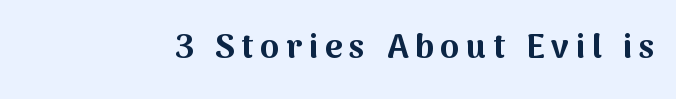
Q: Is the text bold? A: Yes.
Q: Is the text italic (slanted)? A: No, it is upright.
Q: Is the typeface a serif or a sans-serif typeface? A: Sans-serif.
Q: Is the text underlined? A: No.
Q: Is the spacing between letters normal or unusually wide? A: Unusually wide.
Q: Width (condensed, normal, or wide)? A: Normal.
Q: Stroke contrast? A: Medium.
Q: x-height? A: Medium.
Q: Monospaced? A: No.
